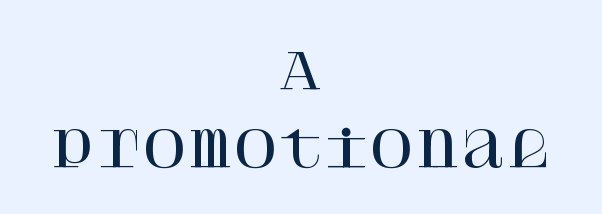
The image shows 49 px serif type, upright; set centered, normal line spacing (1.6x), normal letter spacing, not underlined; high stroke contrast and a large x-height.
